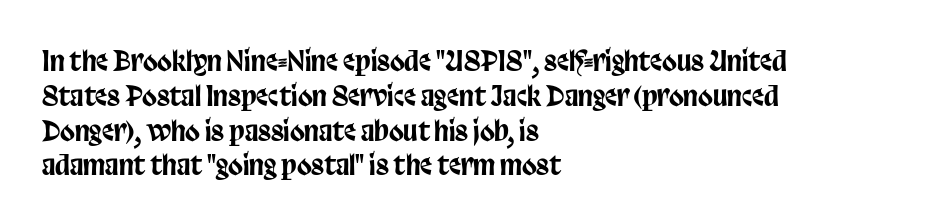
{"italic": "no", "underline": "no", "align": "left", "line_spacing": "normal", "line_spacing_ratio": 1.29, "letter_spacing": "normal", "letter_spacing_em": 0.0, "glyph_px": 27}
